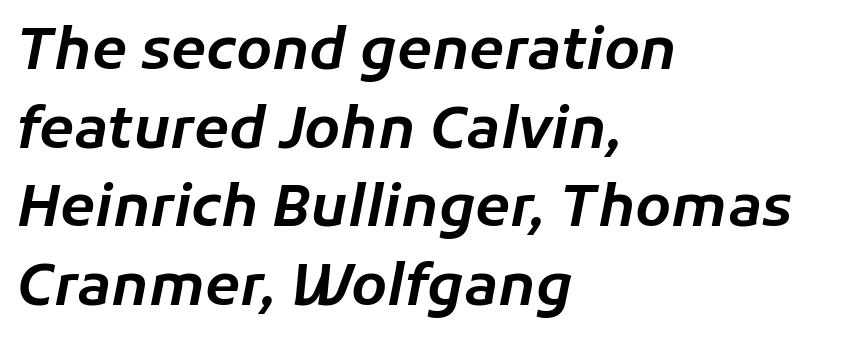
The image shows 57 px text type, italic (leaning right); set left-aligned, normal line spacing (1.38x), normal letter spacing, not underlined; low stroke contrast and a medium x-height.
